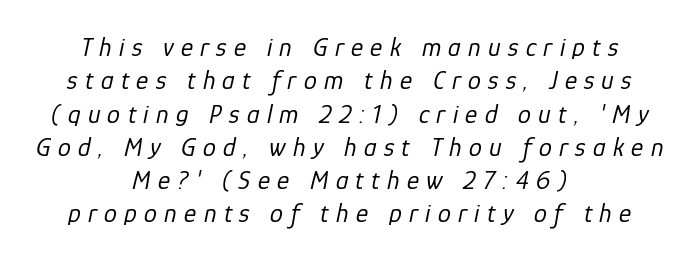
The image shows 26 px text type, italic (leaning right); set centered, normal line spacing (1.28x), unusually wide letter spacing (+0.28 em), not underlined.
